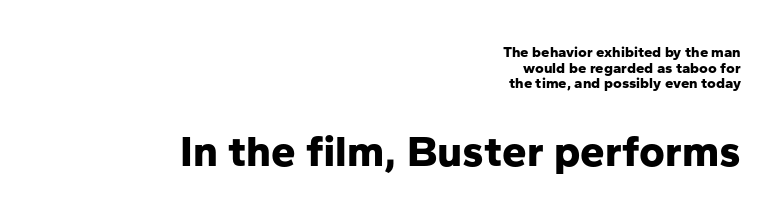
The image shows 44 px bold sans-serif type, upright; set right-aligned, tight line spacing (1.04x), normal letter spacing, not underlined; the second (bottom) block is 2.93x larger; low stroke contrast and a medium x-height.
